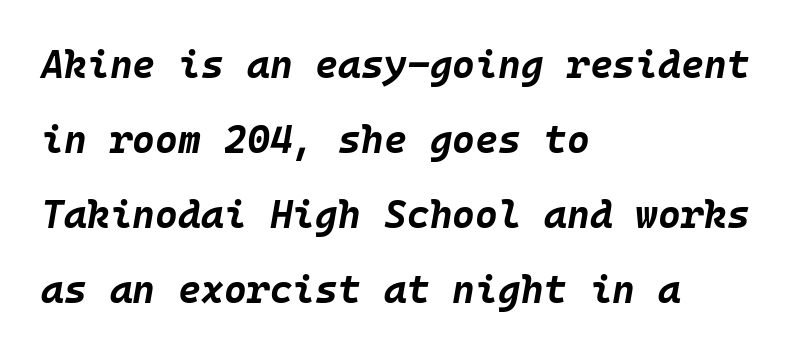
{"italic": "yes", "lean": "right", "slant_degrees": 10, "bold": "yes", "weight": "bold", "width": "normal", "stroke_contrast": "low", "x_height": "large", "monospaced": "yes", "underline": "no", "align": "left", "line_spacing": "loose", "line_spacing_ratio": 1.92, "letter_spacing": "normal", "letter_spacing_em": 0.0, "glyph_px": 39}
